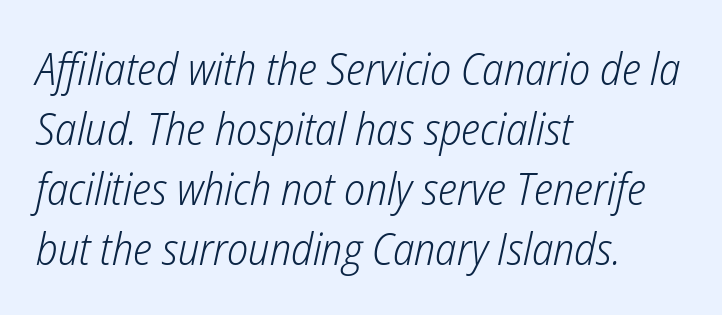
The image shows 45 px light, condensed type, italic (leaning right); set left-aligned, normal line spacing (1.33x), normal letter spacing, not underlined; low stroke contrast and a medium x-height.
